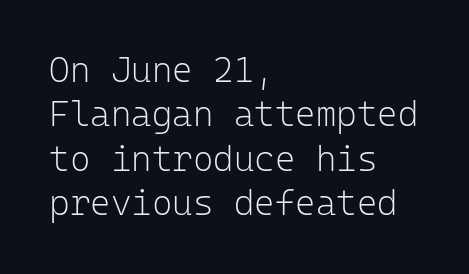
{"serif": "no", "italic": "no", "bold": "no", "weight": "light", "width": "normal", "stroke_contrast": "low", "x_height": "medium", "monospaced": "yes", "underline": "no", "align": "left", "line_spacing": "normal", "line_spacing_ratio": 1.27, "letter_spacing": "normal", "letter_spacing_em": 0.0, "glyph_px": 35}
